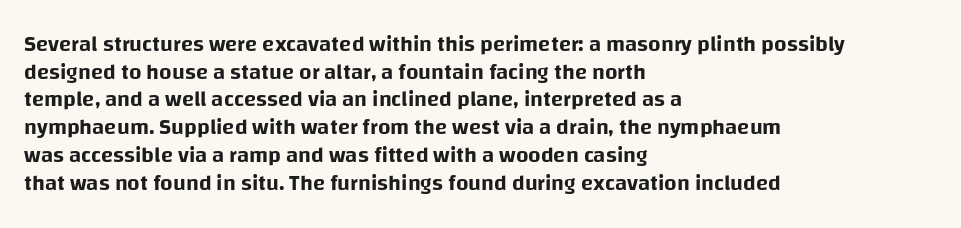
Q: Is the text italic (slanted)? A: No, it is upright.
Q: Is the text underlined? A: No.
Q: How is the paragraph aligned? A: Left-aligned.
Q: Is the spacing between letters normal or unusually wide? A: Normal.
Q: Is the spacing between lines tight, normal or loose? A: Normal.
